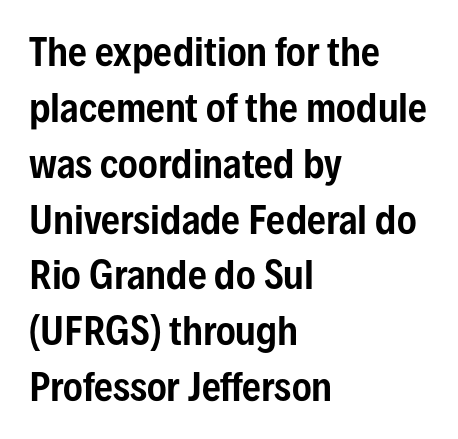
The image shows 37 px condensed sans-serif type, upright; set left-aligned, normal line spacing (1.51x), normal letter spacing, not underlined; low stroke contrast and a medium x-height.
